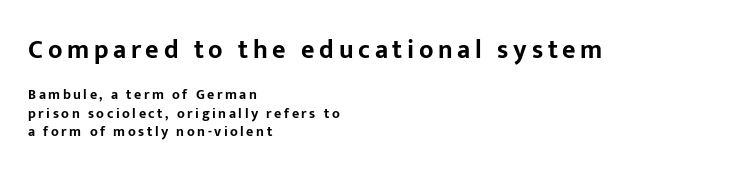
How would I describe the line gaps? Plain and ordinary. Italic? Not at all — the glyphs are vertical. One-word summary of the alignment: left. Chunky letters — that's bold for sure.
